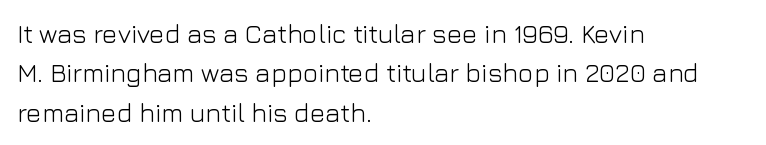
A typesetter would mark this as roman, not italic. Does the leading feel generous? No, just average. The typesetter chose a ragged-right arrangement here. The gaps between neighbouring characters are ordinary and unremarkable. Is this a heavy cut? Hardly; it is regular or lighter. The space directly below the letters is spotless.
